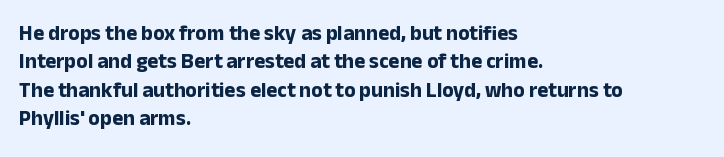
The image shows 21 px bold type, upright; set left-aligned, normal line spacing (1.35x), normal letter spacing, not underlined.
